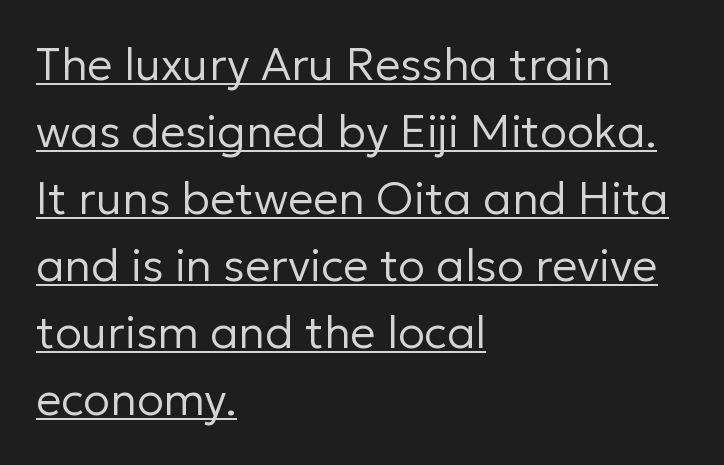
{"serif": "no", "italic": "no", "bold": "no", "weight": "regular", "width": "normal", "stroke_contrast": "low", "x_height": "medium", "monospaced": "no", "underline": "yes", "align": "left", "line_spacing": "normal", "line_spacing_ratio": 1.49, "letter_spacing": "normal", "letter_spacing_em": 0.0, "glyph_px": 45}
